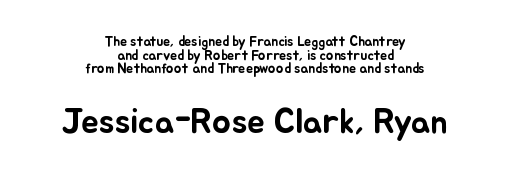
Vertical strokes here are truly vertical. Size contrast runs from small at the top to large at the bottom. Leading: reduced. Is this a fixed-width face? No — the glyphs have proportional, varying widths. Lines of text with bare space underneath.
